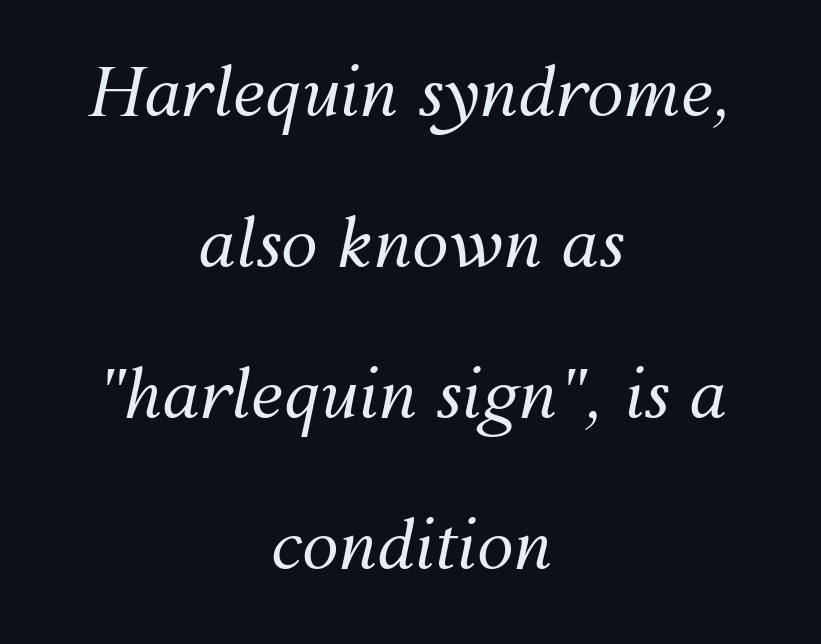
Lines of text with bare space underneath. Observe the ordinary spacing: letters are neighbours, not strangers. Stem width sits at or under what a default text font uses. Where is the straight margin? There isn't one; the lines are centered. Widely set lines give the paragraph a tall, airy silhouette.
